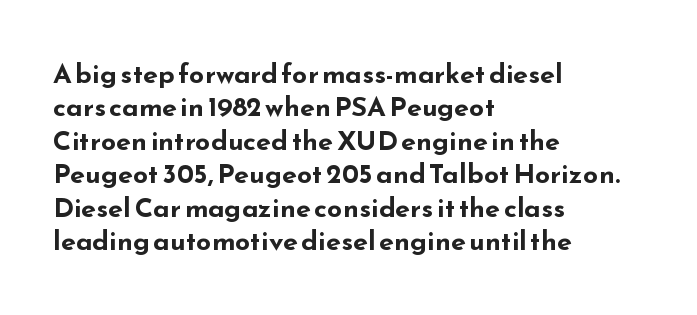
The image shows 27 px bold type, upright; set left-aligned, line spacing 1.24x, normal letter spacing, not underlined.
